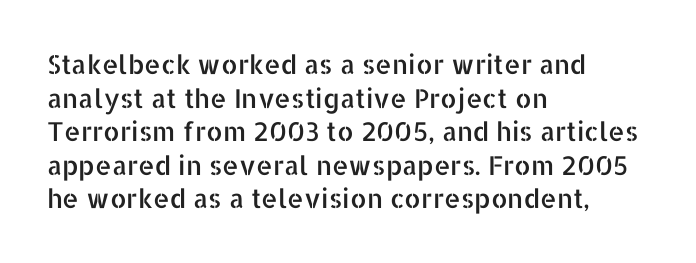
Q: Is the text italic (slanted)? A: No, it is upright.
Q: Is the text underlined? A: No.
Q: How is the paragraph aligned? A: Left-aligned.
Q: Is the spacing between letters normal or unusually wide? A: Normal.
Q: Is the spacing between lines tight, normal or loose? A: Normal.
